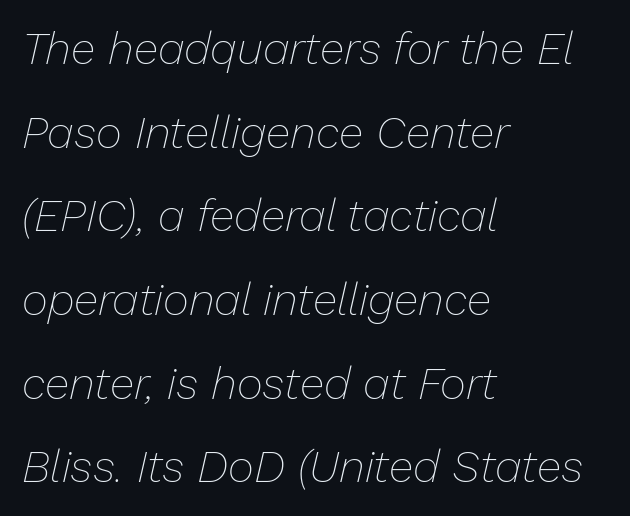
Line starts are locked; line ends wander. Slanted lettering throughout. The rendering uses natural spacing where letterforms have individual widths. Summary of weight: not heavy and not bold. Observe the ordinary spacing: letters are neighbours, not strangers.
